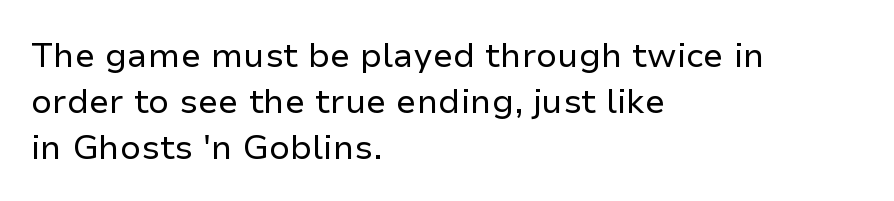
The image shows 34 px regular-weight sans-serif type, upright; set left-aligned, normal line spacing (1.35x), normal letter spacing, not underlined; low stroke contrast and a medium x-height.
